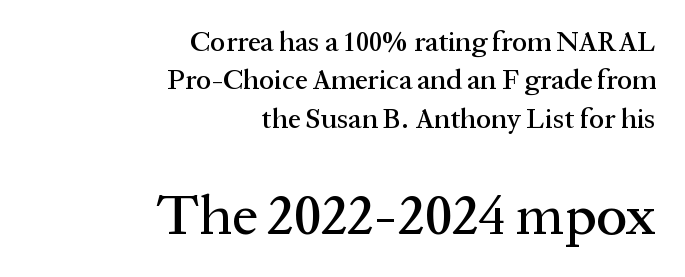
Q: Is the text italic (slanted)? A: No, it is upright.
Q: Is the typeface a serif or a sans-serif typeface? A: Serif.
Q: Is the text underlined? A: No.
Q: How is the paragraph aligned? A: Right-aligned.
Q: Is the spacing between letters normal or unusually wide? A: Normal.
Q: Is the spacing between lines tight, normal or loose? A: Normal.
Q: Which block of text is set in a larger size, the first (top) or the second (bottom)? A: The second (bottom) one.
Q: Width (condensed, normal, or wide)? A: Normal.
Q: Stroke contrast? A: Medium.
Q: x-height? A: Medium.
Q: Monospaced? A: No.
